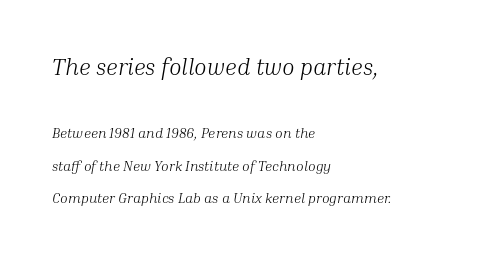
The image shows 23 px text type, italic (leaning right); set left-aligned, loose line spacing (2.33x), normal letter spacing, not underlined; the first (top) block is 1.64x larger.
